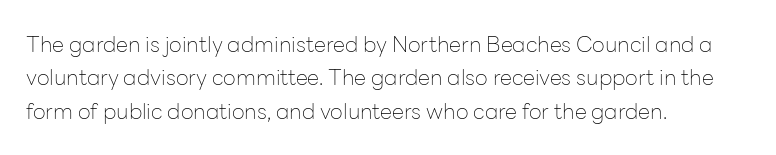
{"italic": "no", "bold": "no", "underline": "no", "align": "left", "line_spacing": "normal", "line_spacing_ratio": 1.52, "letter_spacing": "normal", "letter_spacing_em": 0.0, "glyph_px": 22}
